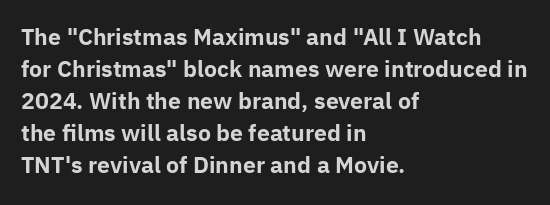
Q: Is the text bold? A: Yes.
Q: Is the text italic (slanted)? A: No, it is upright.
Q: Is the text underlined? A: No.
Q: How is the paragraph aligned? A: Left-aligned.
Q: Is the spacing between letters normal or unusually wide? A: Normal.
Q: Is the spacing between lines tight, normal or loose? A: Normal.
